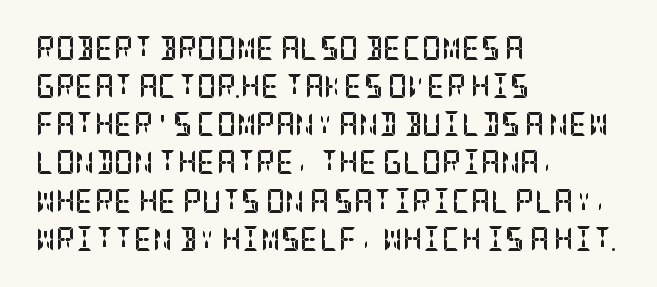
Q: Is the text bold? A: Yes.
Q: Is the text italic (slanted)? A: No, it is upright.
Q: Is the text underlined? A: No.
Q: How is the paragraph aligned? A: Left-aligned.
Q: Is the spacing between letters normal or unusually wide? A: Normal.
Q: Is the spacing between lines tight, normal or loose? A: Normal.
